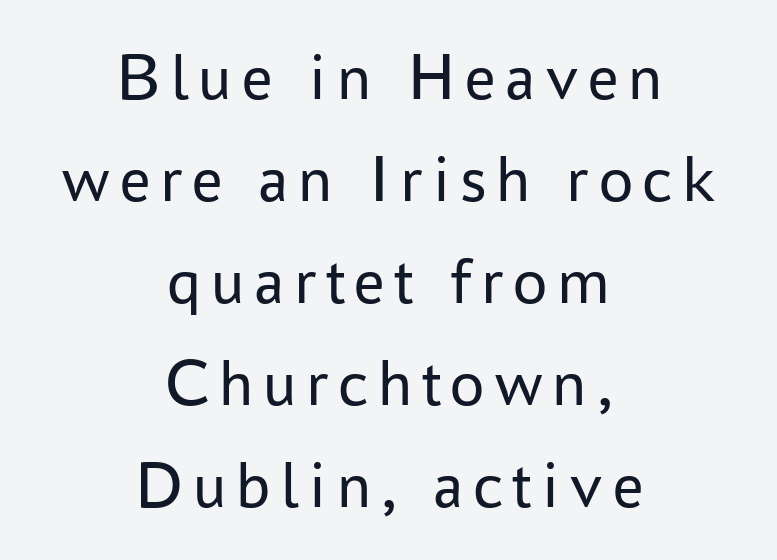
The image shows 68 px regular-weight sans-serif type, upright; set centered, normal line spacing (1.5x), not underlined; low stroke contrast and a medium x-height.
